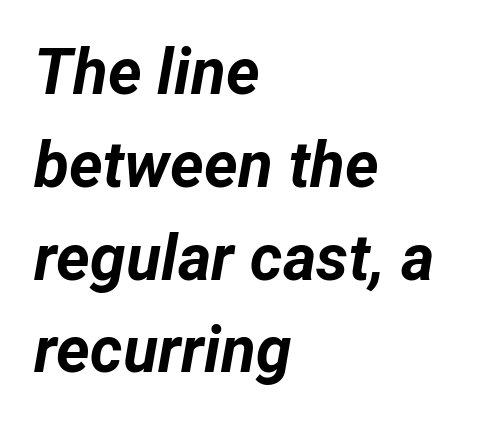
{"italic": "yes", "lean": "right", "slant_degrees": 12, "bold": "yes", "weight": "bold", "width": "normal", "stroke_contrast": "low", "x_height": "medium", "monospaced": "no", "underline": "no", "align": "left", "line_spacing": "normal", "line_spacing_ratio": 1.45, "letter_spacing": "normal", "letter_spacing_em": 0.0, "glyph_px": 64}
